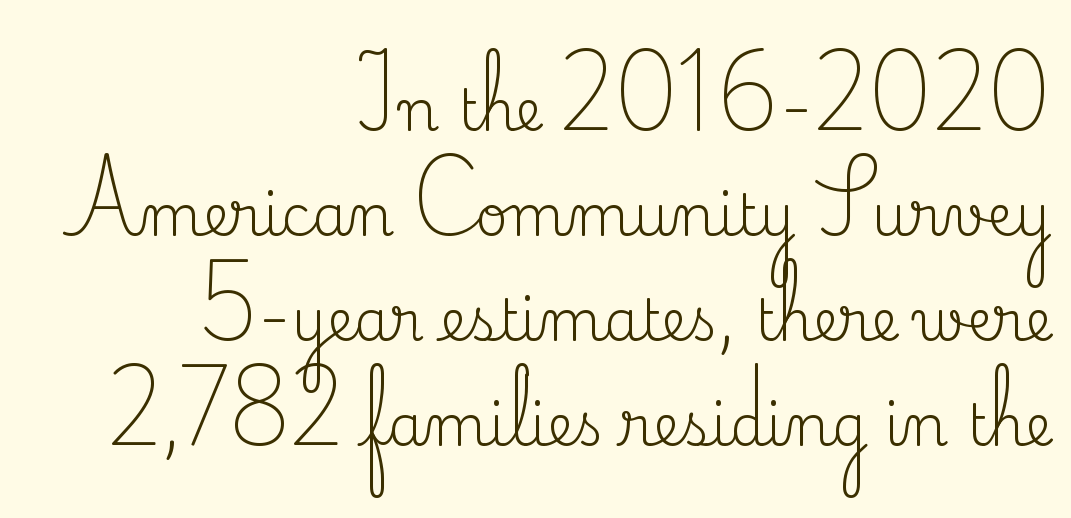
This rendering uses right alignment, leaving the left contour irregular. The rendering uses natural spacing where letterforms have individual widths. Decoration check: the copy has no underline. Bold? No — there's no thickening of the strokes. Are there feet on the stems? There are — it's a serif. Tall strokes in this sample are plumb rather than angled.
